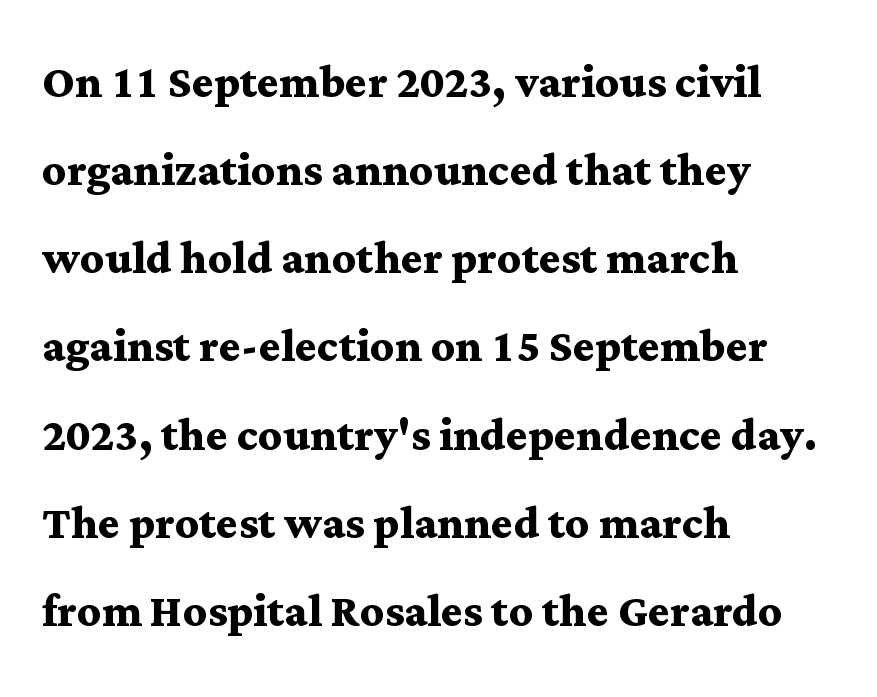
{"serif": "yes", "italic": "no", "bold": "yes", "weight": "semibold", "width": "wide", "stroke_contrast": "medium", "x_height": "medium", "monospaced": "no", "underline": "no", "align": "left", "line_spacing": "normal", "line_spacing_ratio": 1.52, "letter_spacing": "normal", "letter_spacing_em": 0.0, "glyph_px": 58}
